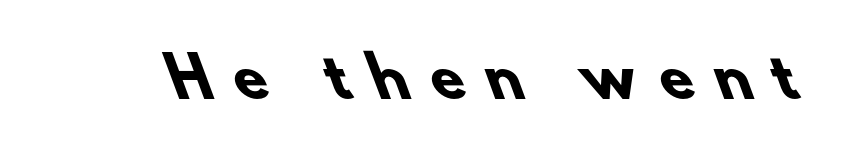
{"serif": "no", "bold": "yes", "weight": "heavy", "width": "normal", "stroke_contrast": "low", "x_height": "small", "monospaced": "no", "underline": "no", "letter_spacing": "wide", "letter_spacing_em": 0.41, "glyph_px": 55}
